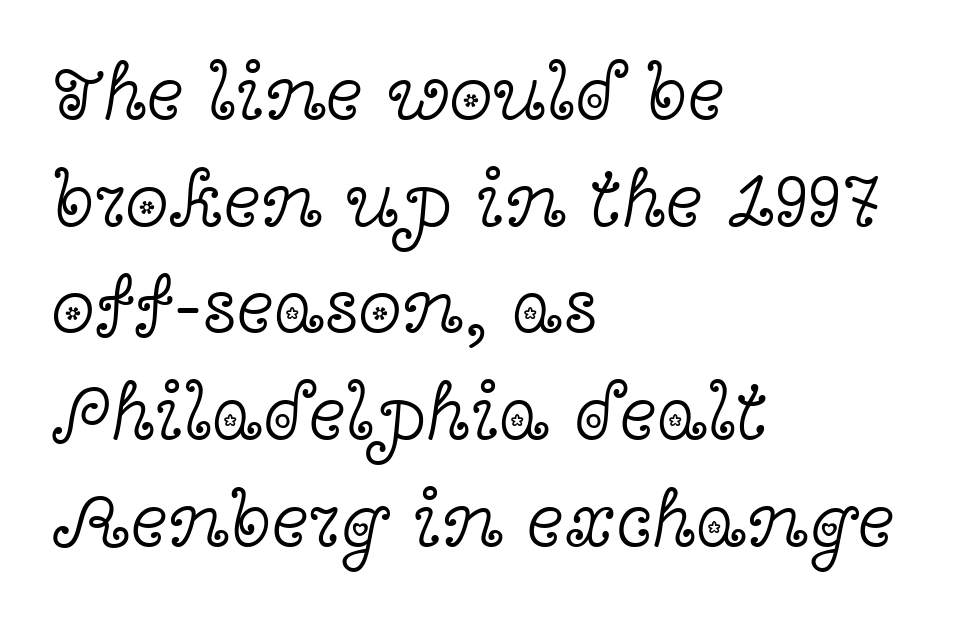
{"serif": "yes", "bold": "no", "weight": "light", "width": "wide", "x_height": "medium", "monospaced": "no", "underline": "no", "align": "left", "line_spacing": "normal", "line_spacing_ratio": 1.35, "letter_spacing": "normal", "letter_spacing_em": 0.0, "glyph_px": 79}
